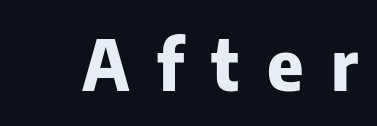
The image shows 69 px heavy sans-serif type, upright; set unusually wide letter spacing (+0.4 em), not underlined; low stroke contrast and a medium x-height.
